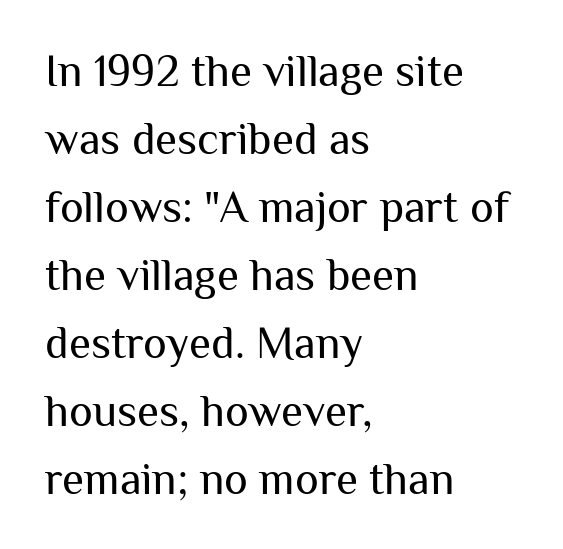
{"serif": "no", "italic": "no", "bold": "no", "weight": "regular", "width": "normal", "stroke_contrast": "medium", "x_height": "medium", "monospaced": "no", "underline": "no", "align": "left", "line_spacing": "normal", "line_spacing_ratio": 1.51, "letter_spacing": "normal", "letter_spacing_em": 0.0, "glyph_px": 45}
